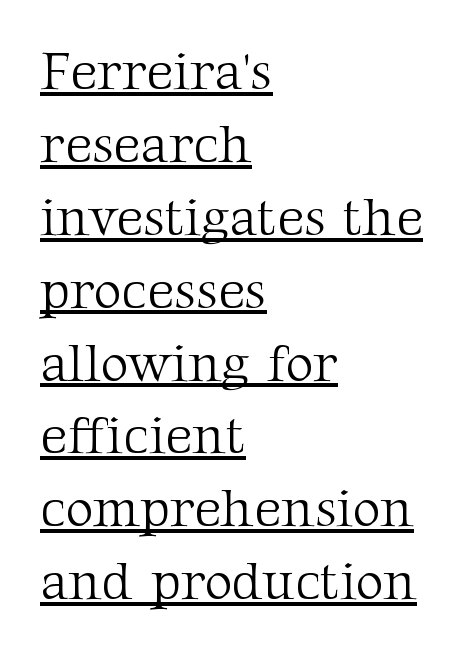
Q: Is the text bold? A: No.
Q: Is the text italic (slanted)? A: No, it is upright.
Q: Is the typeface a serif or a sans-serif typeface? A: Serif.
Q: Is the text underlined? A: Yes.
Q: How is the paragraph aligned? A: Left-aligned.
Q: Is the spacing between letters normal or unusually wide? A: Normal.
Q: Is the spacing between lines tight, normal or loose? A: Normal.
Q: Width (condensed, normal, or wide)? A: Normal.
Q: Stroke contrast? A: Medium.
Q: x-height? A: Medium.
Q: Monospaced? A: No.
